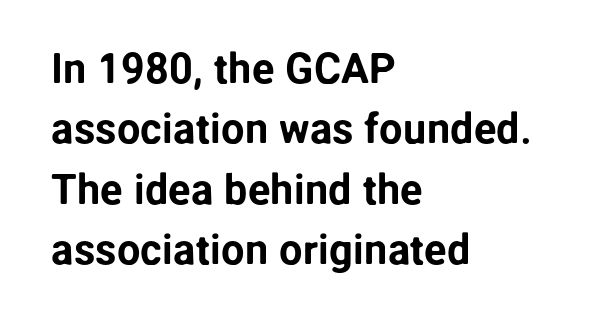
These lines were composed using upright roman letters. Observe the ordinary spacing: letters are neighbours, not strangers. One-word summary of the alignment: left. Compared with typical paragraphs, the rows here are spaced about the same.
